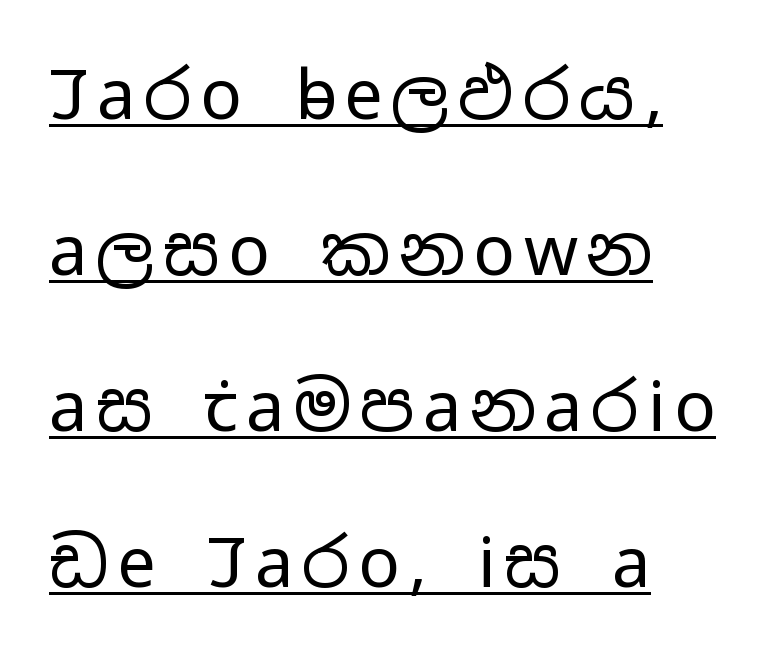
The font's upright variant was chosen for this text. The text was rendered using a sans face with plain stroke endings. The glyphs are accompanied by a horizontal stroke just below them. Loosely led — the rows are spread out. Layout note: lines flush left. Here the designer chose a conventional face with non-uniform glyph widths.
